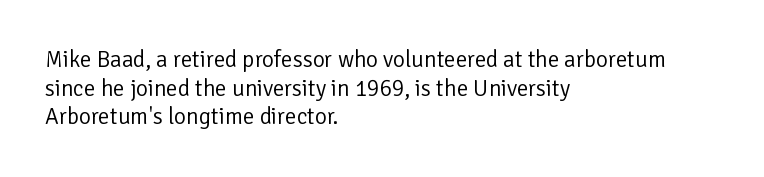
The lines sit at an ordinary, default distance from one another. The text block is weighted toward the left margin, trailing off unevenly rightward. Tracking value appears to be zero — textbook default spacing. Has an underline been added? It has not. Stroke mass is kept to a normal reading level or below.
